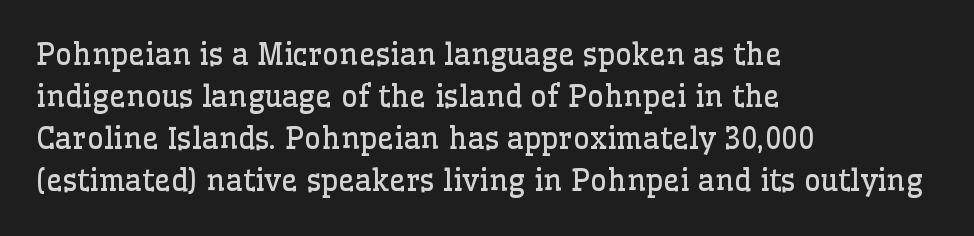
Teacher's note: observe the even left margin — that is flush-left alignment. These lines keep a tight, regular rhythm from letter to letter. Ordinary non-slanted type is in use. This sample has the flowing, uneven cadence of proportional lettering.
